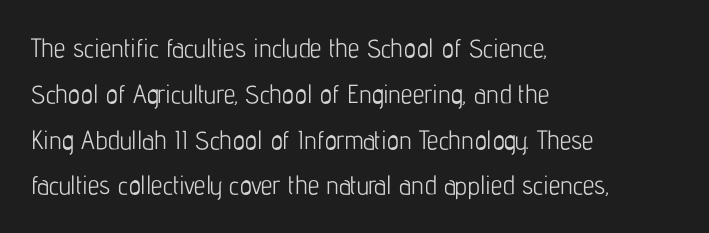
{"italic": "no", "bold": "no", "underline": "no", "align": "left", "line_spacing_ratio": 1.76, "letter_spacing": "normal", "letter_spacing_em": 0.0, "glyph_px": 26}
